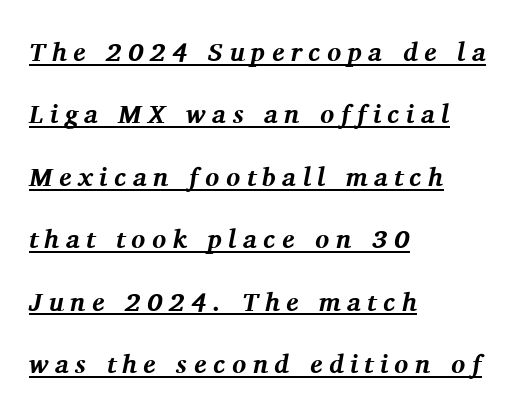
The image shows 26 px bold type, italic (leaning right); set left-aligned, loose line spacing (2.4x), unusually wide letter spacing (+0.25 em), underlined.
